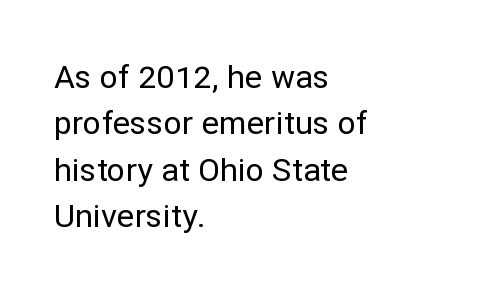
{"serif": "no", "italic": "no", "width": "normal", "stroke_contrast": "low", "x_height": "medium", "monospaced": "no", "underline": "no", "align": "left", "line_spacing": "normal", "line_spacing_ratio": 1.45, "letter_spacing": "normal", "letter_spacing_em": 0.0, "glyph_px": 32}
